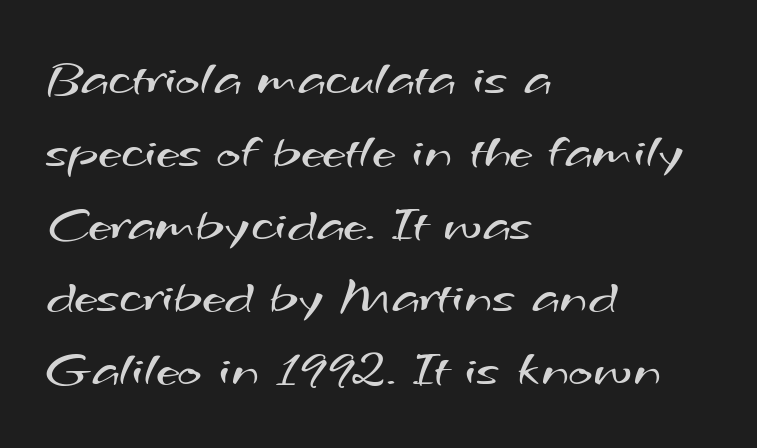
The image shows 52 px regular-weight, wide sans-serif type; set left-aligned, normal line spacing (1.4x), normal letter spacing, not underlined; medium stroke contrast and a small x-height.
